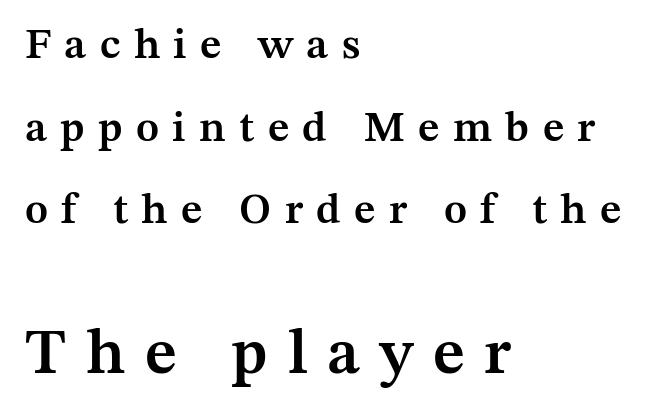
Q: Is the text bold? A: Semi-bold.
Q: Is the text italic (slanted)? A: No, it is upright.
Q: Is the typeface a serif or a sans-serif typeface? A: Serif.
Q: Is the text underlined? A: No.
Q: How is the paragraph aligned? A: Left-aligned.
Q: Is the spacing between letters normal or unusually wide? A: Unusually wide.
Q: Is the spacing between lines tight, normal or loose? A: Loose.
Q: Which block of text is set in a larger size, the first (top) or the second (bottom)? A: The second (bottom) one.
Q: Width (condensed, normal, or wide)? A: Normal.
Q: Stroke contrast? A: Medium.
Q: x-height? A: Medium.
Q: Monospaced? A: No.
